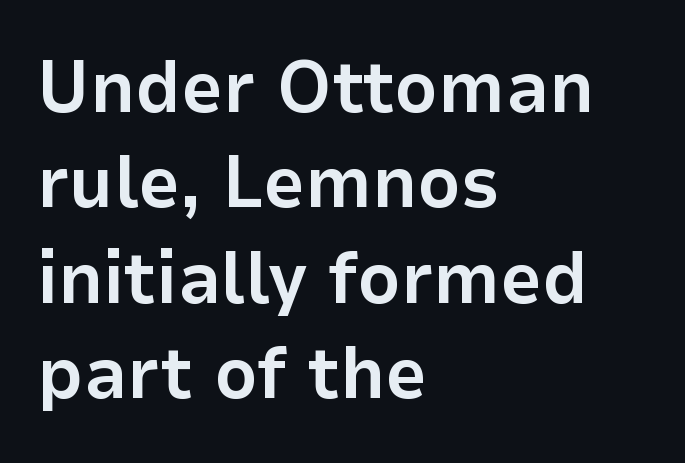
{"serif": "no", "italic": "no", "bold": "yes", "weight": "bold", "width": "normal", "stroke_contrast": "low", "x_height": "medium", "monospaced": "no", "underline": "no", "align": "left", "line_spacing": "normal", "line_spacing_ratio": 1.29, "letter_spacing": "normal", "letter_spacing_em": 0.0, "glyph_px": 74}
